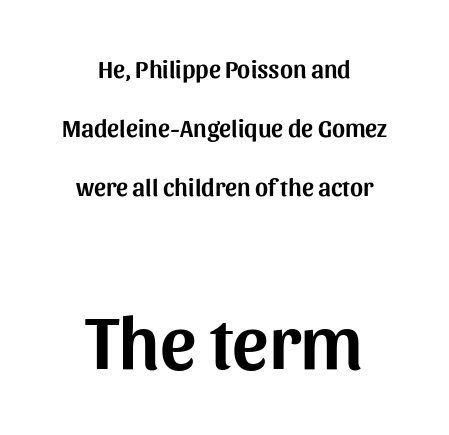
{"serif": "no", "italic": "no", "width": "normal", "stroke_contrast": "medium", "x_height": "medium", "monospaced": "no", "underline": "no", "align": "center", "line_spacing": "loose", "line_spacing_ratio": 2.37, "letter_spacing": "normal", "letter_spacing_em": 0.0, "larger_block": "second", "size_ratio": 3.04, "glyph_px": 76}
